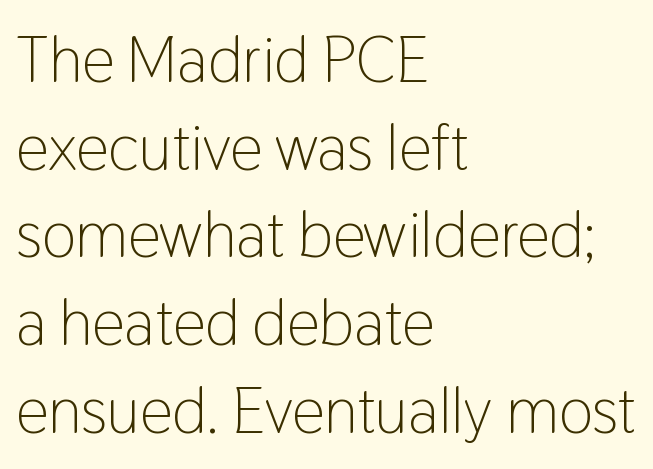
The image shows 65 px light, condensed sans-serif type, upright; set left-aligned, normal line spacing (1.35x), normal letter spacing, not underlined; low stroke contrast and a medium x-height.
